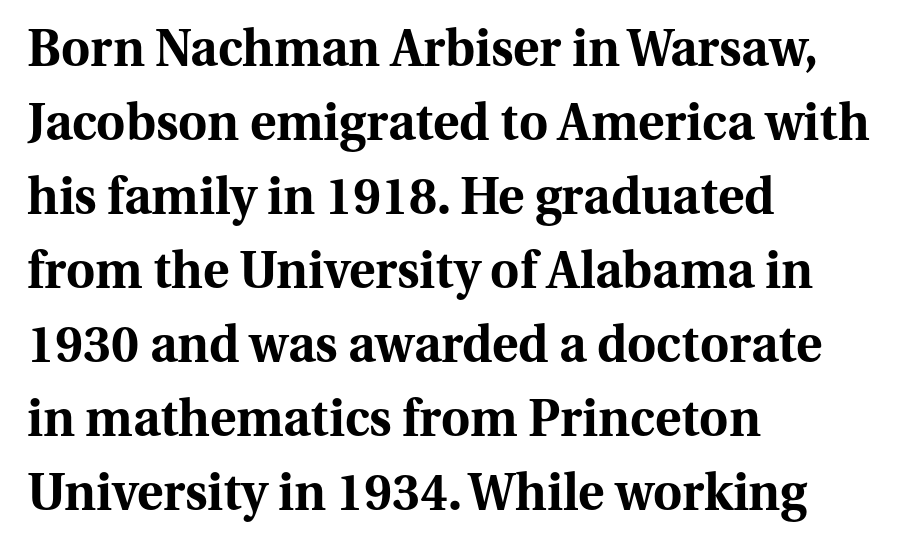
Q: Is the text bold? A: Yes.
Q: Is the text italic (slanted)? A: No, it is upright.
Q: Is the typeface a serif or a sans-serif typeface? A: Serif.
Q: Is the text underlined? A: No.
Q: How is the paragraph aligned? A: Left-aligned.
Q: Is the spacing between letters normal or unusually wide? A: Normal.
Q: Is the spacing between lines tight, normal or loose? A: Normal.
Q: Width (condensed, normal, or wide)? A: Normal.
Q: Stroke contrast? A: Medium.
Q: x-height? A: Medium.
Q: Monospaced? A: No.
